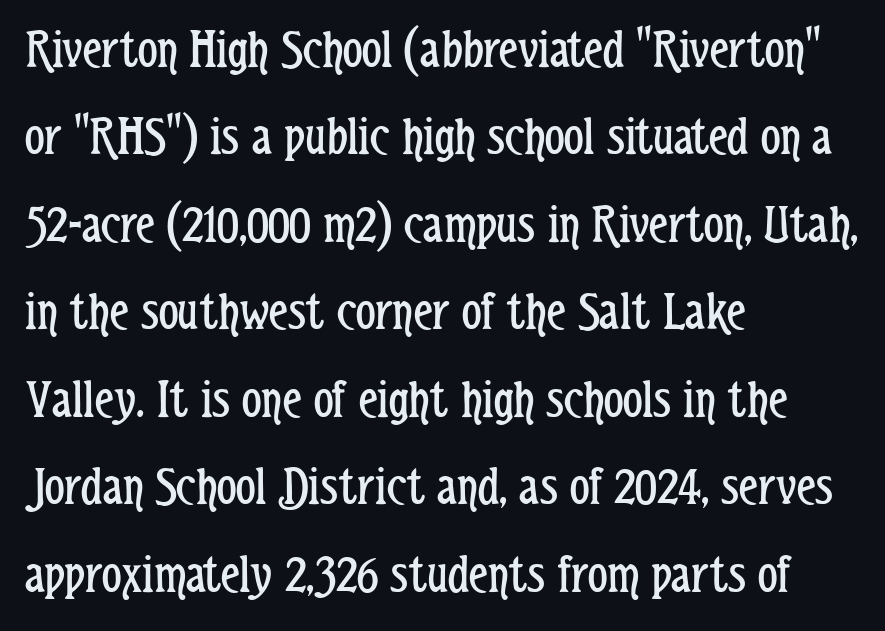
Weight: not bold — regular or lighter. Is this a sans? Yes — the strokes have no serifs. The gap between lines stays unmarked. Alignment: flush left. Posture: vertical. Horizontal bands of white between lines are of average thickness.
